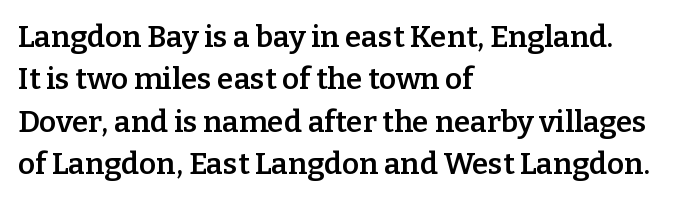
The specimen reads as upright at a glance. Spacing verdict: proportional, widths tailored to each character. Left-aligned paragraph, ragged on the right. Observe the ordinary spacing: letters are neighbours, not strangers. Bare-footed words on every line. Normally led — the rows are evenly, conventionally spaced.
